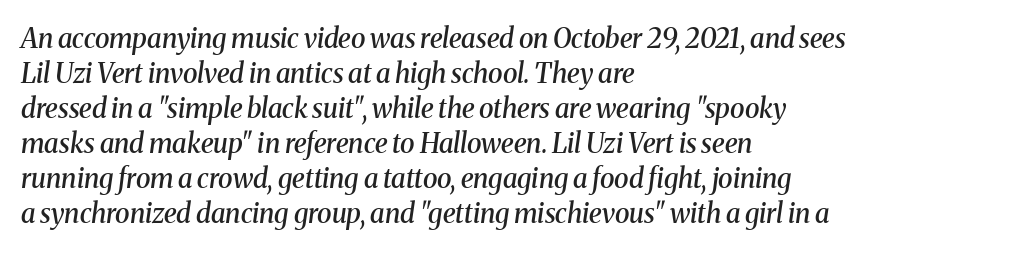
Compared with a centered layout, this one pins lines to the left instead. The sample has been set in demibold, a notch under bold. No word sits above an underline. When letters slant like this, we call the style italic. The vertical gap from one line to the next is medium.
